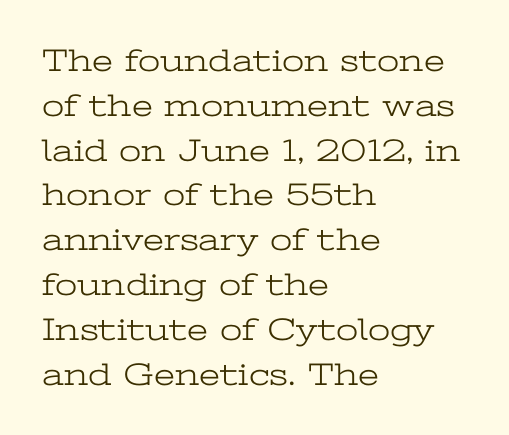
The passage shown has conventional tracking throughout. Old-style or modern, the face here clearly has serifs. This is the regular roman posture of the typeface. Bare-footed words on every line. Think of a printed novel: that variable character pitch is what you see here. Weight: not bold — regular or lighter.
